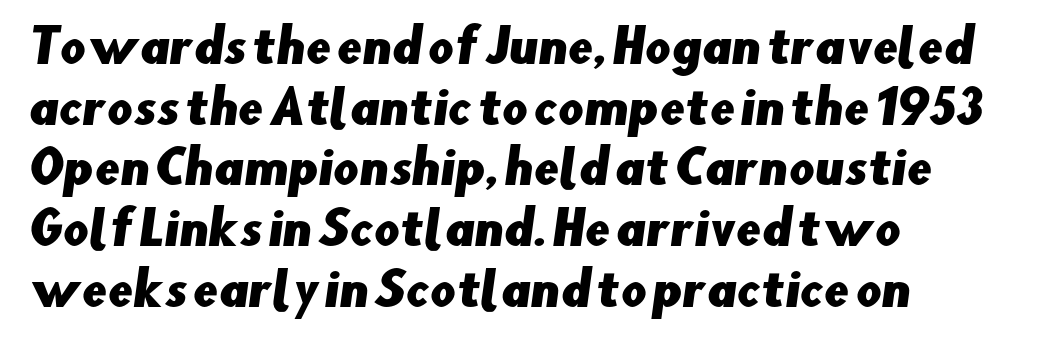
{"serif": "no", "width": "normal", "stroke_contrast": "low", "x_height": "small", "monospaced": "no", "underline": "no", "align": "left", "line_spacing": "normal", "line_spacing_ratio": 1.35, "letter_spacing": "normal", "letter_spacing_em": 0.0, "glyph_px": 45}
